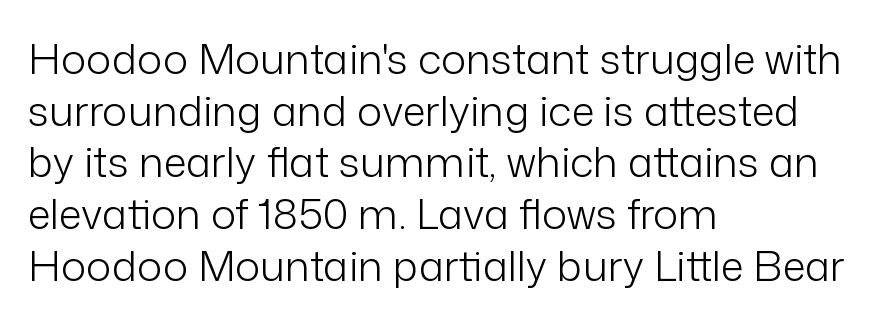
These lines were composed using upright roman letters. Bare-footed words on every line. No chunkiness to these letters — they're not bold. Each letter keeps its own natural width here, so spacing adapts to shape.
